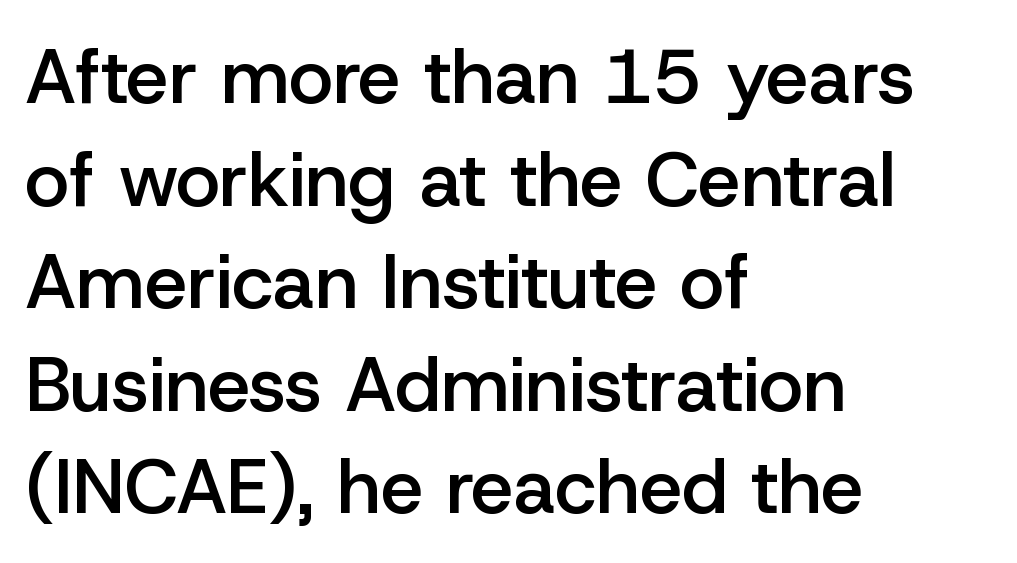
Observe the absence of serifs on each vertical stroke in this sample. Each letter keeps its own natural width here, so spacing adapts to shape. A bit beefed up — I'd call it semibold rather than bold. Summary of vertical rhythm: regular, with standard interline spacing. Short note: letters normally spaced. Type without underlining.
